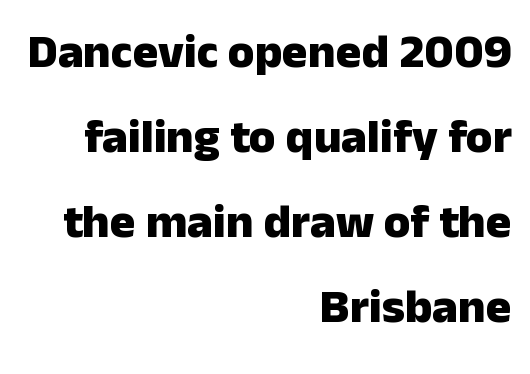
{"serif": "no", "italic": "no", "bold": "yes", "weight": "heavy", "width": "normal", "stroke_contrast": "low", "x_height": "medium", "monospaced": "no", "underline": "no", "align": "right", "line_spacing_ratio": 1.77, "letter_spacing": "normal", "letter_spacing_em": 0.0, "glyph_px": 48}
